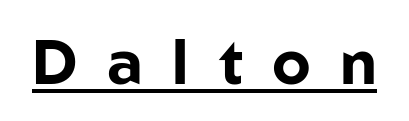
Is this a fixed-width face? No — the glyphs have proportional, varying widths. Spacing between characters has been opened up far beyond the box default. You'd pick this weight for a headline — it's a proper bold. When letters stand straight like this, we call the style roman or upright.
